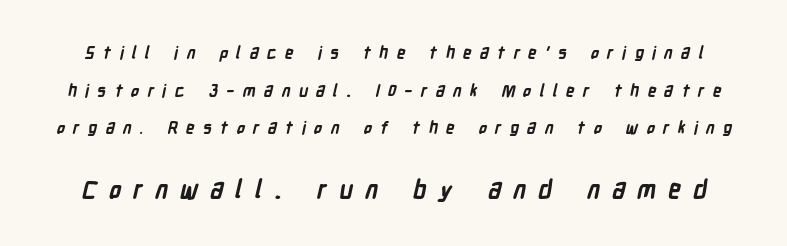
The image shows 25 px bold type; set loose line spacing (2.21x), unusually wide letter spacing (+0.48 em), not underlined; the second (bottom) block is 1.47x larger.
